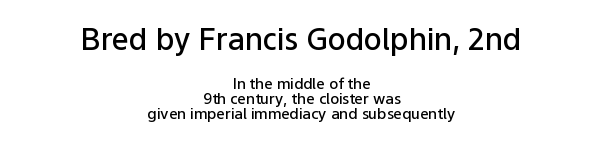
The image shows 30 px semibold sans-serif type, upright; set centered, tight line spacing (1.0x), normal letter spacing, not underlined; the first (top) block is 2.0x larger; low stroke contrast and a medium x-height.
